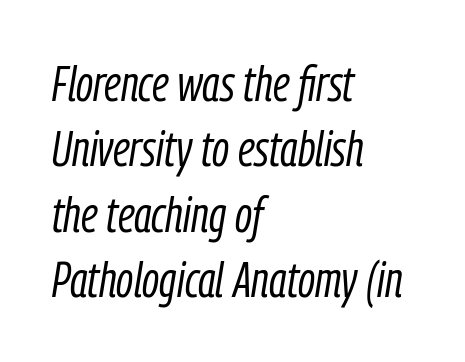
Is this a fixed-width face? No — the glyphs have proportional, varying widths. Stroke thickness stays within the range of a standard reading face or lighter. There's an unmistakable incline to the writing here. Anything drawn beneath the words? Only blank space.
